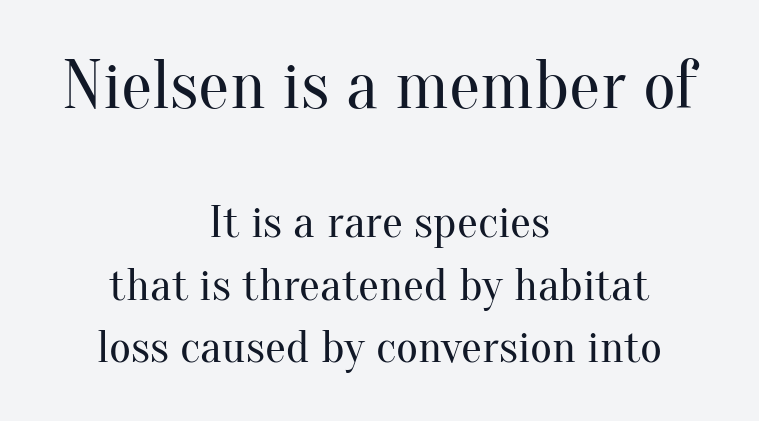
Q: Is the text bold? A: No.
Q: Is the text italic (slanted)? A: No, it is upright.
Q: Is the typeface a serif or a sans-serif typeface? A: Serif.
Q: Is the text underlined? A: No.
Q: How is the paragraph aligned? A: Centered.
Q: Is the spacing between letters normal or unusually wide? A: Normal.
Q: Is the spacing between lines tight, normal or loose? A: Normal.
Q: Which block of text is set in a larger size, the first (top) or the second (bottom)? A: The first (top) one.
Q: Width (condensed, normal, or wide)? A: Normal.
Q: Stroke contrast? A: Medium.
Q: x-height? A: Small.
Q: Monospaced? A: No.
